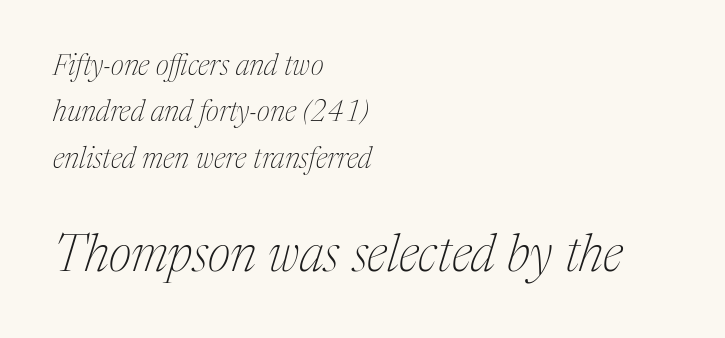
{"serif": "yes", "italic": "yes", "lean": "right", "slant_degrees": 17, "bold": "no", "weight": "thin", "width": "normal", "stroke_contrast": "medium", "x_height": "medium", "monospaced": "no", "underline": "no", "align": "left", "line_spacing": "normal", "line_spacing_ratio": 1.6, "letter_spacing": "normal", "letter_spacing_em": 0.0, "larger_block": "second", "size_ratio": 1.76, "glyph_px": 51}
